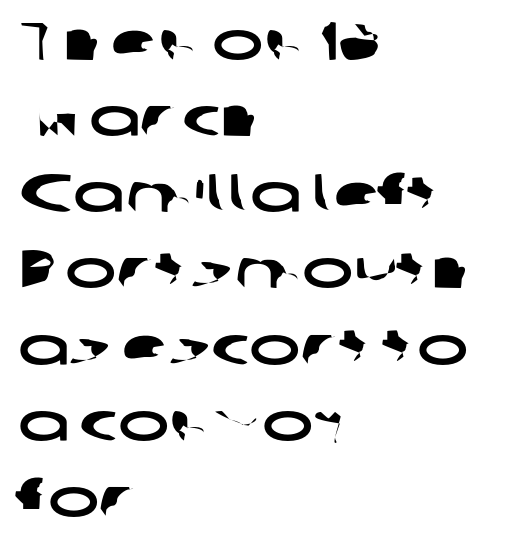
The image shows 54 px wide sans-serif type; set left-aligned, normal line spacing (1.41x), normal letter spacing, not underlined; low stroke contrast and a medium x-height.
